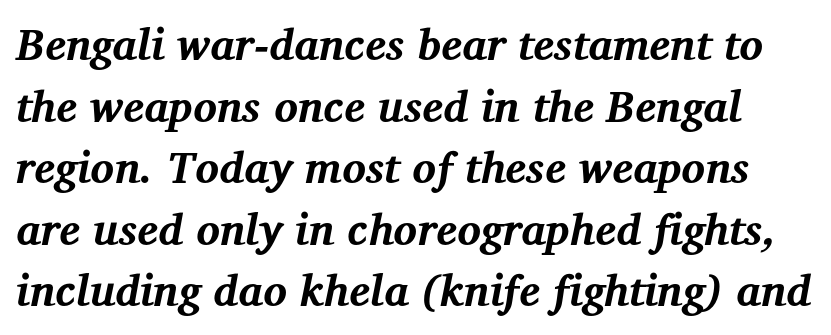
The image shows 44 px bold serif type, italic (leaning right); set normal line spacing (1.4x), normal letter spacing, not underlined; medium stroke contrast and a medium x-height.
